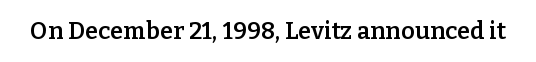
Quick note: underline off. Rendered with straight, roman letterforms. Each word holds together tightly as a unit, with standard inter-letter gaps. Slightly chunky letters — semibold, I'd say, not full bold.
